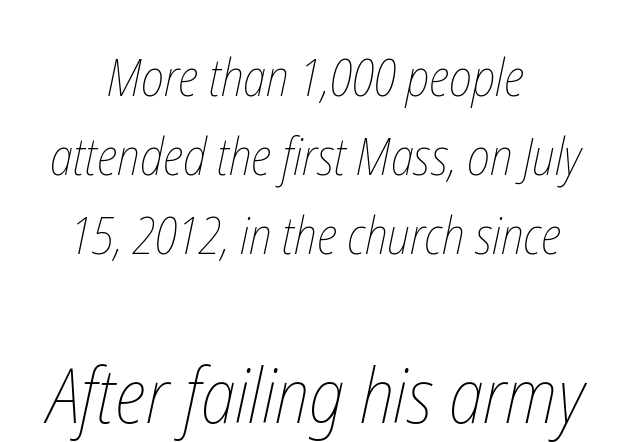
Character size in the trailing block exceeds that of the leading block. Students, note that the glyphs here touch the page at normal intervals. Vertical stems look standard width or narrower in stroke. The space directly below the letters is spotless. These lines are rendered in a variable-pitch font.
